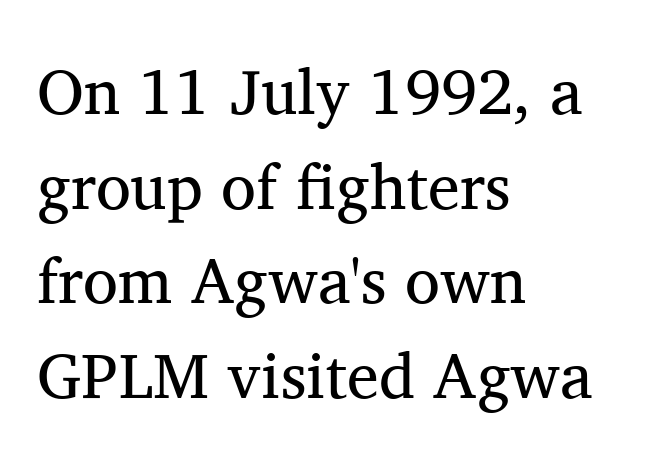
{"serif": "yes", "italic": "no", "bold": "no", "weight": "regular", "width": "normal", "stroke_contrast": "medium", "x_height": "medium", "monospaced": "no", "underline": "no", "align": "left", "line_spacing": "normal", "line_spacing_ratio": 1.48, "letter_spacing": "normal", "letter_spacing_em": 0.0, "glyph_px": 64}
